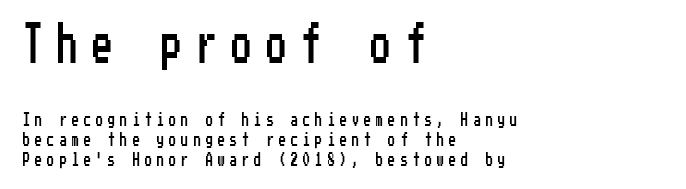
Q: Is the text italic (slanted)? A: No, it is upright.
Q: Is the typeface a serif or a sans-serif typeface? A: Sans-serif.
Q: Is the text underlined? A: No.
Q: How is the paragraph aligned? A: Left-aligned.
Q: Is the spacing between letters normal or unusually wide? A: Unusually wide.
Q: Is the spacing between lines tight, normal or loose? A: Normal.
Q: Which block of text is set in a larger size, the first (top) or the second (bottom)? A: The first (top) one.
Q: Width (condensed, normal, or wide)? A: Condensed.
Q: Stroke contrast? A: Low.
Q: x-height? A: Medium.
